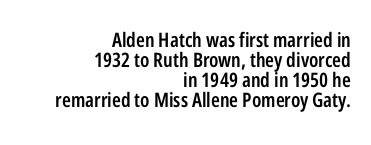
The image shows 20 px text type, upright; set right-aligned, tight line spacing (1.0x), normal letter spacing, not underlined.
